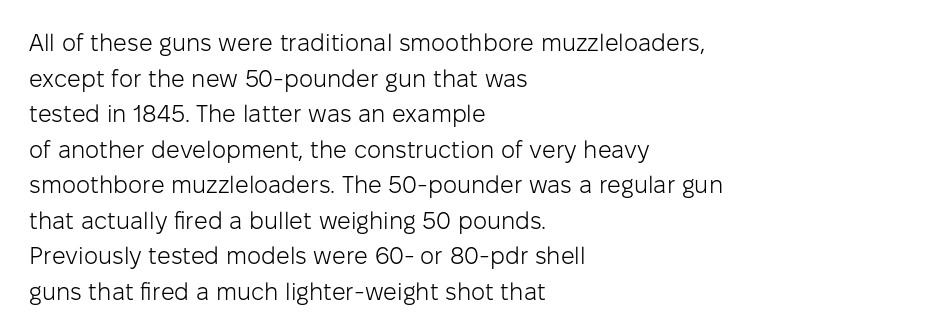
The image shows 24 px text type, upright; set left-aligned, normal line spacing (1.48x), normal letter spacing, not underlined.
